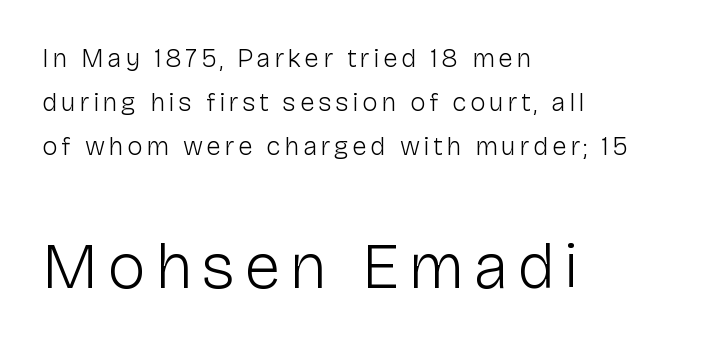
{"serif": "no", "italic": "no", "bold": "no", "weight": "light", "width": "normal", "stroke_contrast": "low", "x_height": "medium", "monospaced": "no", "underline": "no", "align": "left", "line_spacing": "normal", "line_spacing_ratio": 1.7, "larger_block": "second", "size_ratio": 2.5, "glyph_px": 65}
